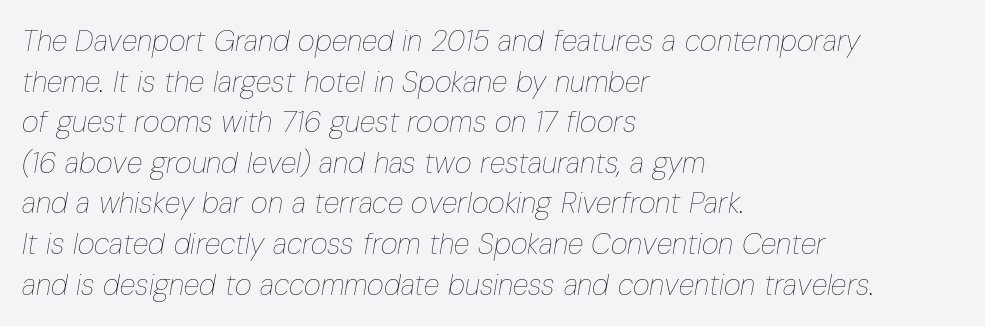
The image shows 29 px thin, condensed type, italic (leaning right); set left-aligned, normal line spacing (1.4x), normal letter spacing, not underlined; low stroke contrast and a medium x-height.
